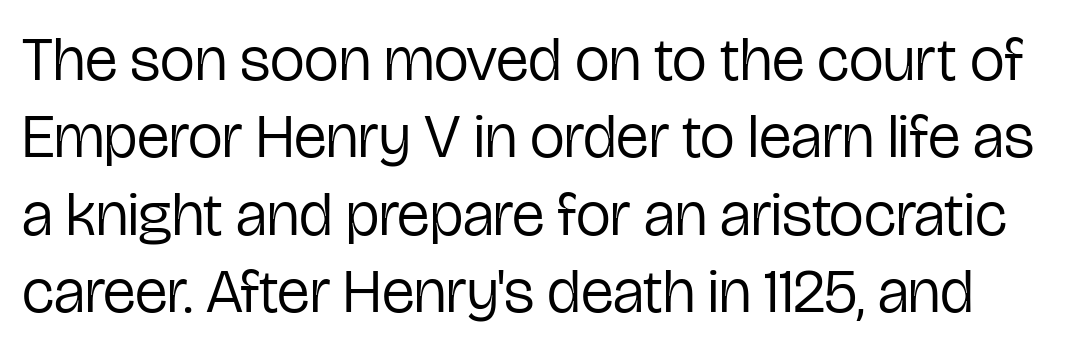
Q: Is the text bold? A: No.
Q: Is the text italic (slanted)? A: No, it is upright.
Q: Is the typeface a serif or a sans-serif typeface? A: Sans-serif.
Q: Is the text underlined? A: No.
Q: Is the spacing between letters normal or unusually wide? A: Normal.
Q: Is the spacing between lines tight, normal or loose? A: Normal.
Q: Width (condensed, normal, or wide)? A: Condensed.
Q: Stroke contrast? A: Low.
Q: x-height? A: Medium.
Q: Monospaced? A: No.
